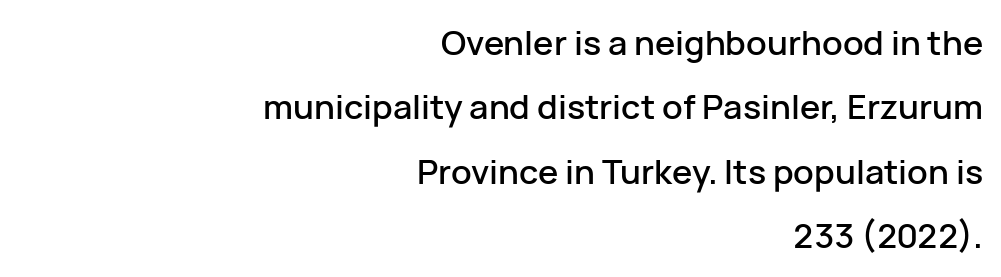
{"serif": "no", "italic": "no", "width": "normal", "stroke_contrast": "low", "x_height": "medium", "monospaced": "no", "underline": "no", "align": "right", "line_spacing_ratio": 1.89, "letter_spacing": "normal", "letter_spacing_em": 0.0, "glyph_px": 34}
